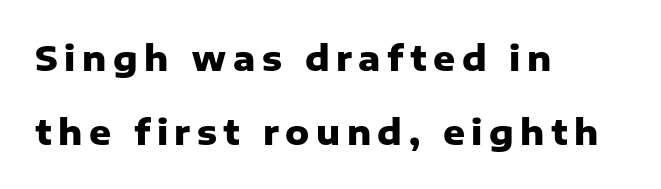
Rows of type keep a wide berth in the vertical direction. Quick note: not italic, upright. The string is rendered with underlining switched off. Heavy, bold letterforms. Serif or sans? Sans — the stroke terminals are bare.
